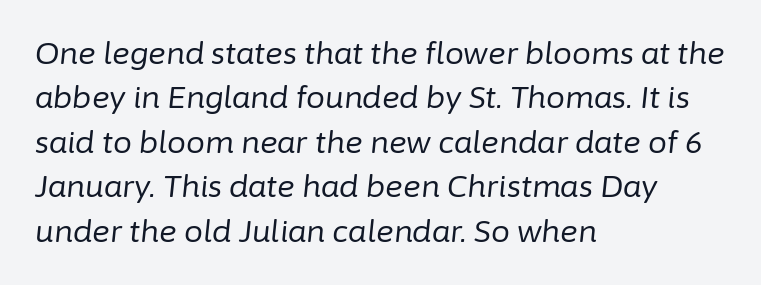
{"italic": "yes", "lean": "right", "slant_degrees": 6, "bold": "no", "weight": "regular", "width": "normal", "stroke_contrast": "low", "x_height": "medium", "monospaced": "no", "underline": "no", "align": "left", "line_spacing": "normal", "line_spacing_ratio": 1.48, "letter_spacing": "normal", "letter_spacing_em": 0.0, "glyph_px": 30}
